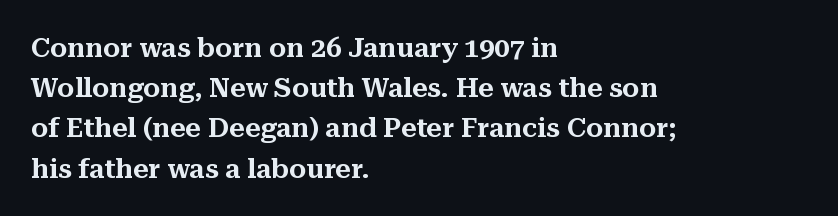
{"italic": "no", "underline": "no", "align": "left", "line_spacing": "normal", "line_spacing_ratio": 1.49, "letter_spacing": "normal", "letter_spacing_em": 0.0, "glyph_px": 27}
